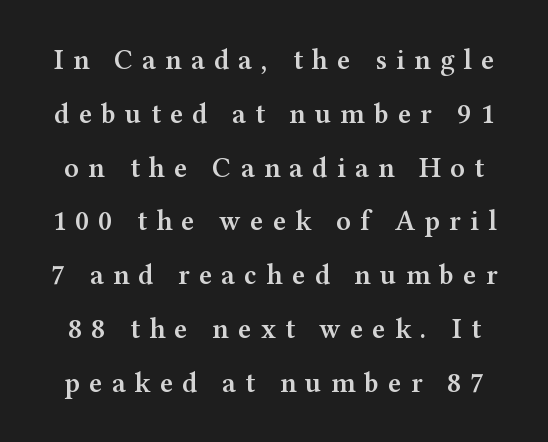
The image shows 28 px semibold, wide serif type, upright; set loose line spacing (1.92x), unusually wide letter spacing (+0.33 em), not underlined; medium stroke contrast and a medium x-height.
